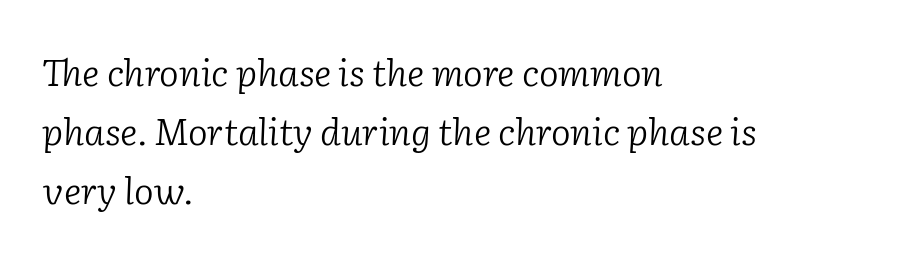
{"serif": "yes", "italic": "yes", "lean": "right", "slant_degrees": 2, "bold": "no", "weight": "light", "width": "normal", "stroke_contrast": "low", "x_height": "medium", "monospaced": "no", "underline": "no", "align": "left", "line_spacing": "normal", "line_spacing_ratio": 1.59, "letter_spacing": "normal", "letter_spacing_em": 0.0, "glyph_px": 37}
